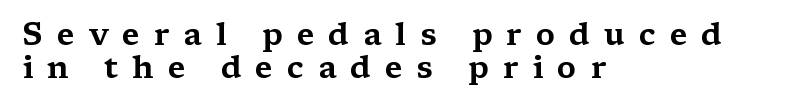
{"serif": "yes", "italic": "no", "width": "wide", "stroke_contrast": "medium", "x_height": "medium", "monospaced": "no", "underline": "no", "align": "left", "line_spacing": "tight", "line_spacing_ratio": 1.08, "letter_spacing": "wide", "letter_spacing_em": 0.45, "glyph_px": 31}
